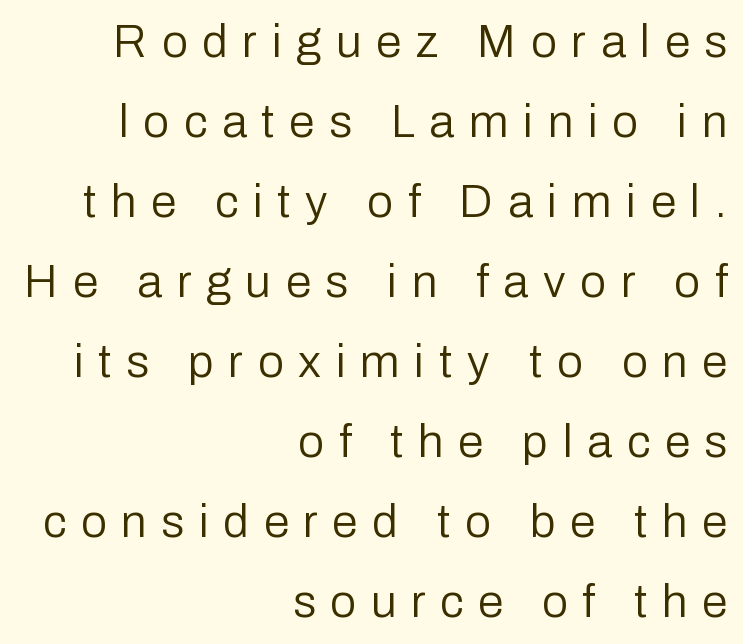
The image shows 46 px regular-weight sans-serif type, upright; set right-aligned, line spacing 1.74x, unusually wide letter spacing (+0.32 em), not underlined; low stroke contrast and a medium x-height.
